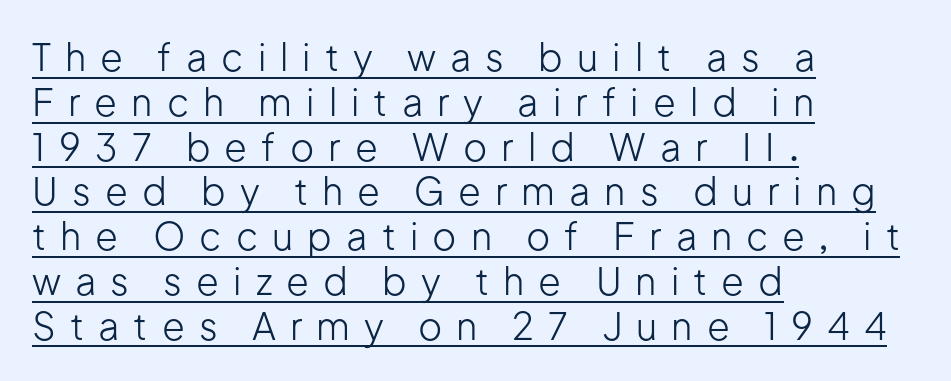
{"serif": "no", "italic": "no", "bold": "no", "weight": "light", "width": "normal", "stroke_contrast": "low", "x_height": "medium", "monospaced": "no", "underline": "yes", "align": "left", "line_spacing_ratio": 1.21, "letter_spacing": "wide", "letter_spacing_em": 0.38, "glyph_px": 37}
